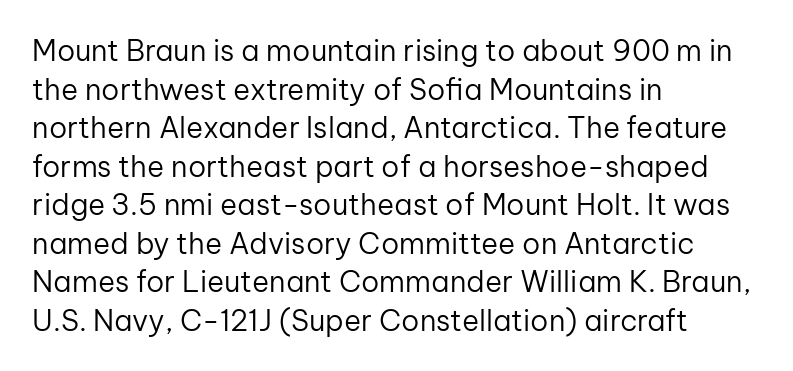
Q: Is the text bold? A: No.
Q: Is the text italic (slanted)? A: No, it is upright.
Q: Is the typeface a serif or a sans-serif typeface? A: Sans-serif.
Q: Is the text underlined? A: No.
Q: How is the paragraph aligned? A: Left-aligned.
Q: Is the spacing between letters normal or unusually wide? A: Normal.
Q: Is the spacing between lines tight, normal or loose? A: Normal.
Q: Width (condensed, normal, or wide)? A: Normal.
Q: Stroke contrast? A: Low.
Q: x-height? A: Medium.
Q: Monospaced? A: No.
